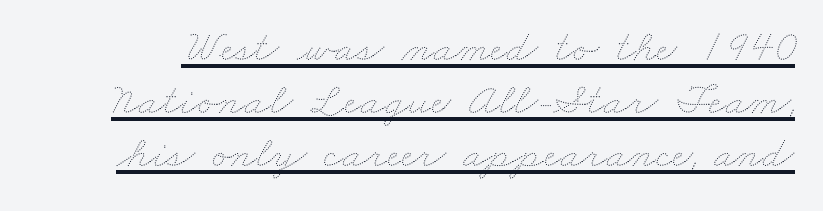
{"bold": "no", "weight": "thin", "width": "wide", "stroke_contrast": "medium", "x_height": "small", "monospaced": "no", "underline": "yes", "line_spacing_ratio": 1.18, "letter_spacing": "normal", "letter_spacing_em": 0.0, "glyph_px": 45}
